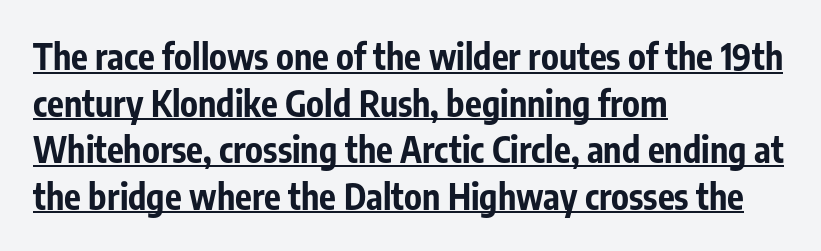
Q: Is the text bold? A: Yes.
Q: Is the text italic (slanted)? A: No, it is upright.
Q: Is the typeface a serif or a sans-serif typeface? A: Sans-serif.
Q: Is the text underlined? A: Yes.
Q: How is the paragraph aligned? A: Left-aligned.
Q: Is the spacing between letters normal or unusually wide? A: Normal.
Q: Is the spacing between lines tight, normal or loose? A: Normal.
Q: Width (condensed, normal, or wide)? A: Condensed.
Q: Stroke contrast? A: Low.
Q: x-height? A: Medium.
Q: Monospaced? A: No.
